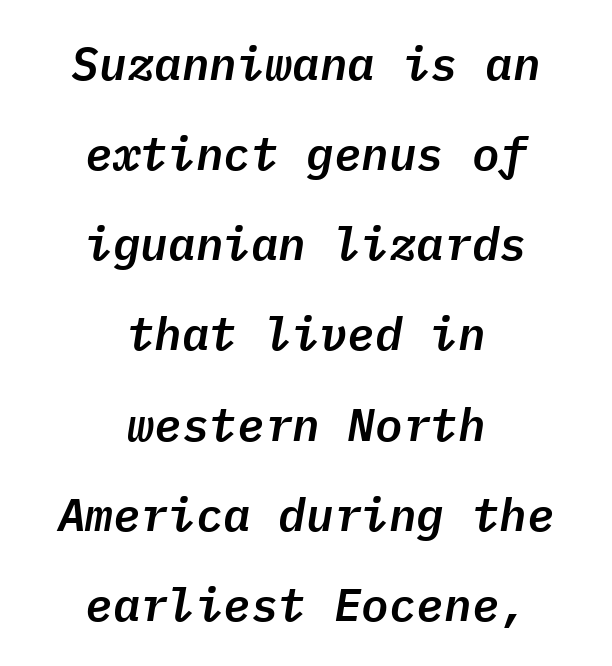
{"italic": "yes", "lean": "right", "slant_degrees": 9, "width": "normal", "stroke_contrast": "low", "x_height": "medium", "monospaced": "yes", "underline": "no", "align": "center", "line_spacing": "loose", "line_spacing_ratio": 1.96, "letter_spacing": "normal", "letter_spacing_em": 0.0, "glyph_px": 46}
